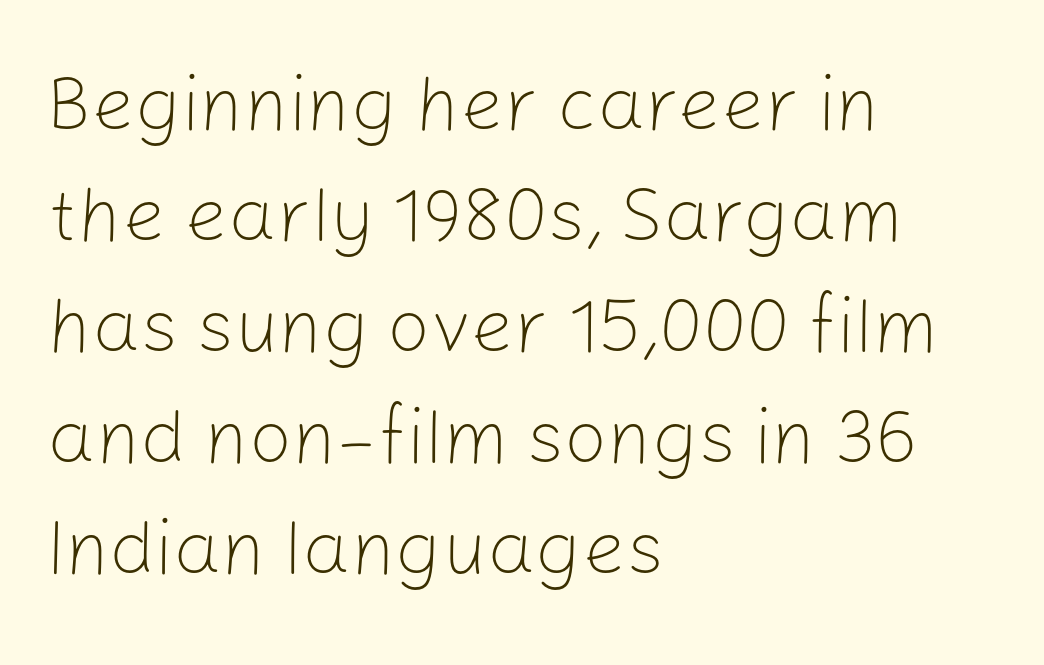
{"serif": "no", "italic": "no", "bold": "no", "weight": "light", "width": "normal", "stroke_contrast": "low", "x_height": "medium", "monospaced": "no", "underline": "no", "align": "left", "line_spacing": "normal", "line_spacing_ratio": 1.46, "letter_spacing": "normal", "letter_spacing_em": 0.0, "glyph_px": 76}
